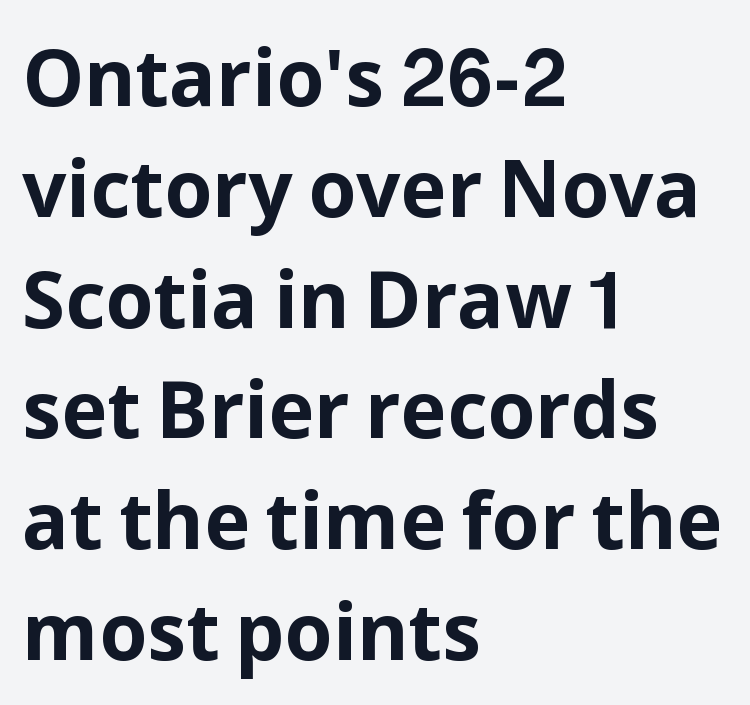
The image shows 78 px bold sans-serif type, upright; set left-aligned, normal line spacing (1.42x), normal letter spacing, not underlined; low stroke contrast and a medium x-height.
